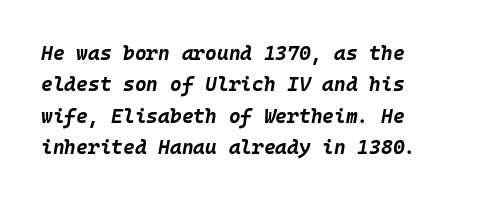
The tracking reads as untouched default to a designer's eye. Look at the stroke-to-counter ratio: heavy, a bold. Reading down the column, the eye jumps a familiar distance to each next line. Lines of text with bare space underneath.
